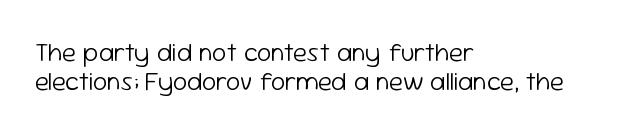
Posture: upright roman. A student would call this left alignment; a typographer would say flush left, rag right. Stroke thickness stays within the range of a standard reading face or lighter. Decoration check: the copy has no underline. The gaps between neighbouring characters are ordinary and unremarkable.
